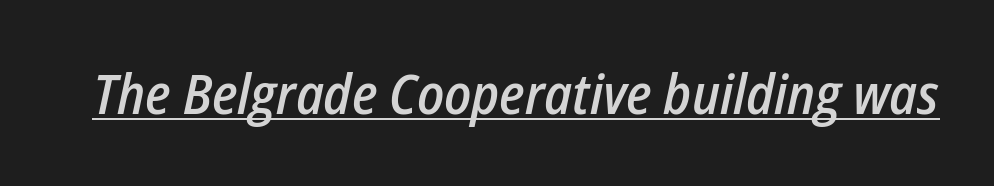
The words here are underlined. Compared with an ordinary text face, these strokes are moderately heavier — a semibold. Notice how the stems are inclined rather than vertical — that's the hallmark of italics. The rendering uses natural spacing where letterforms have individual widths.
